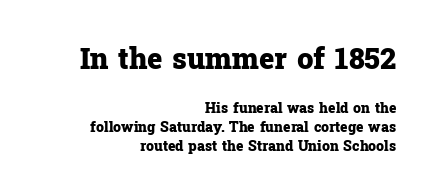
Letter spacing: default. What's the leading like? Ordinary, nothing unusual. The lettering holds an erect, upright posture throughout. Words float on clear page, feet unadorned.
